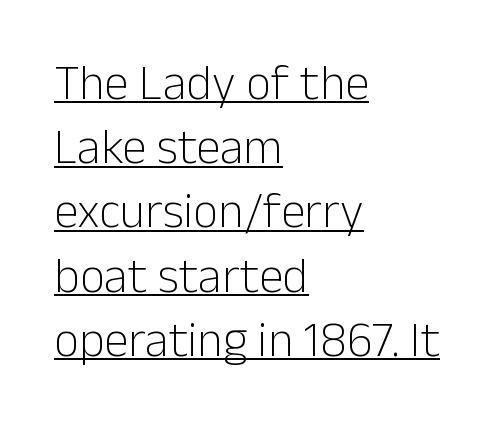
Q: Is the text bold? A: No.
Q: Is the text italic (slanted)? A: No, it is upright.
Q: Is the typeface a serif or a sans-serif typeface? A: Sans-serif.
Q: Is the text underlined? A: Yes.
Q: How is the paragraph aligned? A: Left-aligned.
Q: Is the spacing between letters normal or unusually wide? A: Normal.
Q: Is the spacing between lines tight, normal or loose? A: Normal.
Q: Width (condensed, normal, or wide)? A: Normal.
Q: Stroke contrast? A: Low.
Q: x-height? A: Medium.
Q: Monospaced? A: No.
